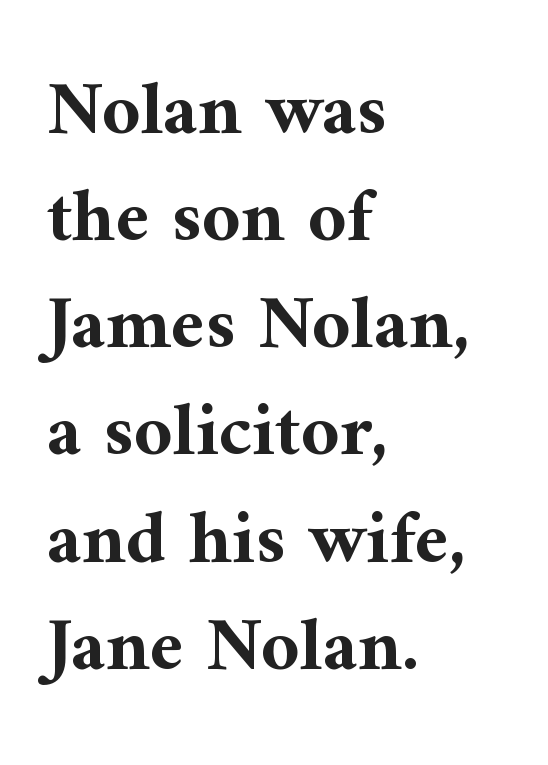
{"serif": "yes", "italic": "no", "bold": "yes", "weight": "bold", "width": "normal", "stroke_contrast": "medium", "x_height": "medium", "monospaced": "no", "underline": "no", "align": "left", "line_spacing": "normal", "line_spacing_ratio": 1.41, "letter_spacing": "normal", "letter_spacing_em": 0.0, "glyph_px": 76}
